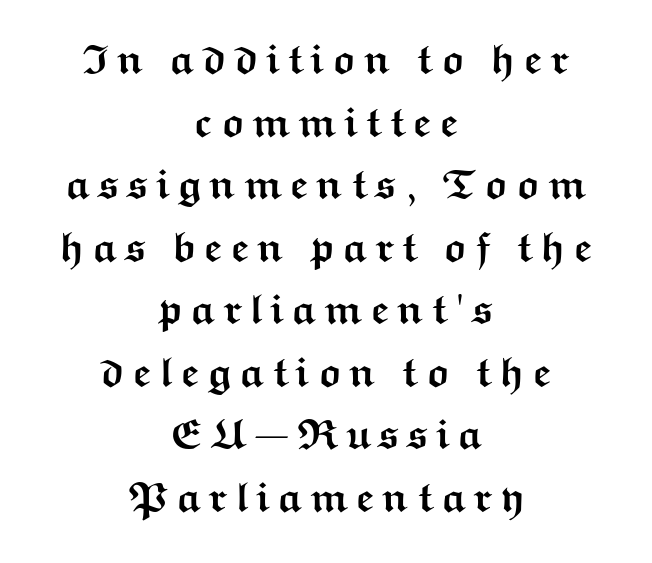
Nope, not italic — everything's standing straight. The words here are not underlined. Here the designer chose a conventional face with non-uniform glyph widths. Nope, no serifs anywhere on these letters. Does the leading feel generous? No, just average. Each line is balanced around a shared central axis.
